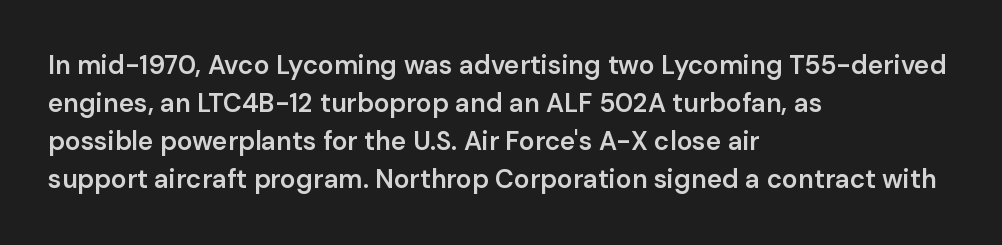
The image shows 26 px text type, upright; set left-aligned, normal line spacing (1.46x), normal letter spacing, not underlined.
